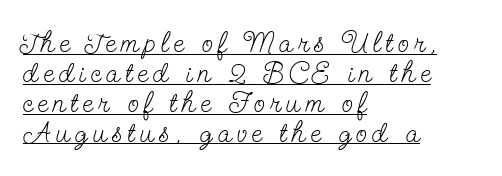
Q: Is the text bold? A: No.
Q: Is the text italic (slanted)? A: Yes.
Q: Is the typeface a serif or a sans-serif typeface? A: Serif.
Q: Is the text underlined? A: Yes.
Q: How is the paragraph aligned? A: Left-aligned.
Q: Is the spacing between lines tight, normal or loose? A: Tight.
Q: Width (condensed, normal, or wide)? A: Condensed.
Q: Stroke contrast? A: Low.
Q: x-height? A: Small.
Q: Monospaced? A: No.
